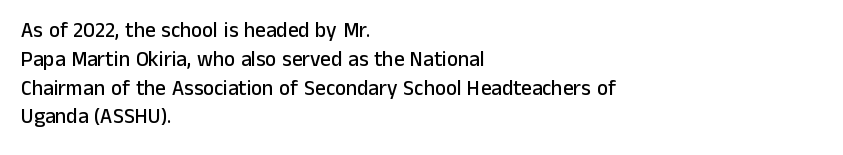
{"italic": "no", "underline": "no", "align": "left", "line_spacing": "normal", "line_spacing_ratio": 1.37, "letter_spacing": "normal", "letter_spacing_em": 0.0, "glyph_px": 21}
